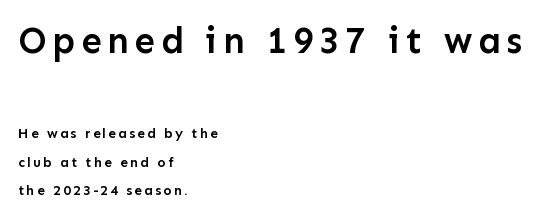
{"serif": "no", "italic": "no", "bold": "semi", "weight": "semibold", "width": "normal", "stroke_contrast": "low", "x_height": "medium", "monospaced": "no", "underline": "no", "align": "left", "line_spacing": "loose", "line_spacing_ratio": 2.06, "larger_block": "first", "size_ratio": 2.64, "glyph_px": 37}
